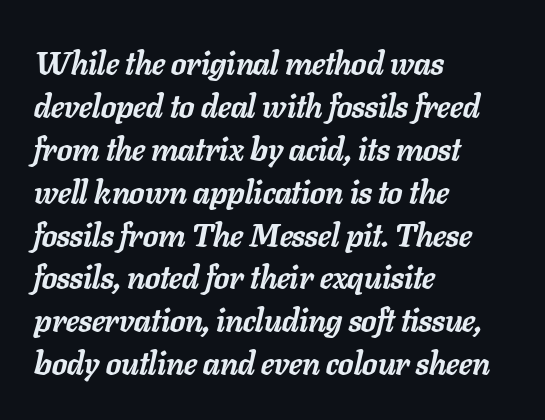
The image shows 32 px semibold type, italic (leaning right); set left-aligned, normal line spacing (1.34x), normal letter spacing, not underlined; low stroke contrast and a medium x-height.
